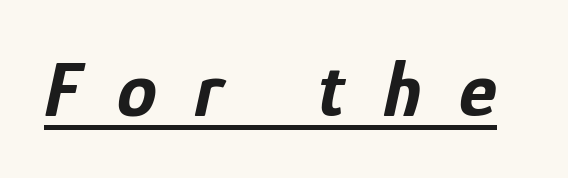
{"italic": "yes", "lean": "right", "slant_degrees": 12, "bold": "yes", "weight": "bold", "width": "condensed", "stroke_contrast": "low", "x_height": "medium", "monospaced": "no", "underline": "yes", "letter_spacing": "wide", "letter_spacing_em": 0.47, "glyph_px": 80}
